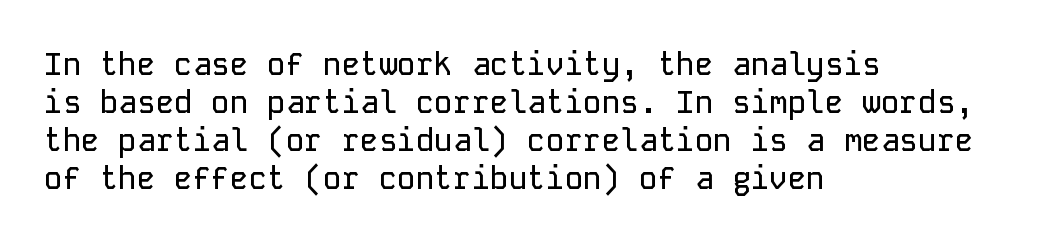
{"serif": "no", "italic": "no", "width": "normal", "stroke_contrast": "low", "x_height": "medium", "monospaced": "yes", "underline": "no", "align": "left", "line_spacing_ratio": 1.23, "letter_spacing": "normal", "letter_spacing_em": 0.0, "glyph_px": 31}
